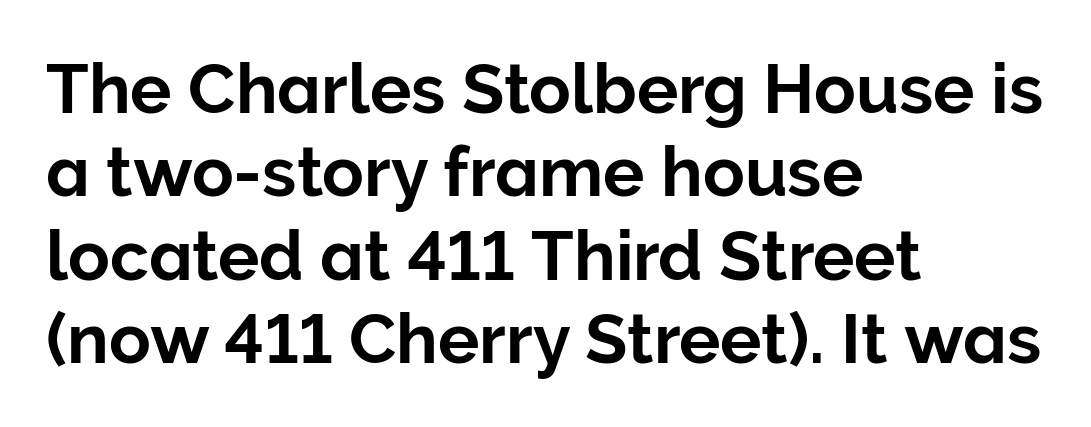
Q: Is the text italic (slanted)? A: No, it is upright.
Q: Is the typeface a serif or a sans-serif typeface? A: Sans-serif.
Q: Is the text underlined? A: No.
Q: How is the paragraph aligned? A: Left-aligned.
Q: Is the spacing between letters normal or unusually wide? A: Normal.
Q: Width (condensed, normal, or wide)? A: Normal.
Q: Stroke contrast? A: Low.
Q: x-height? A: Medium.
Q: Monospaced? A: No.
